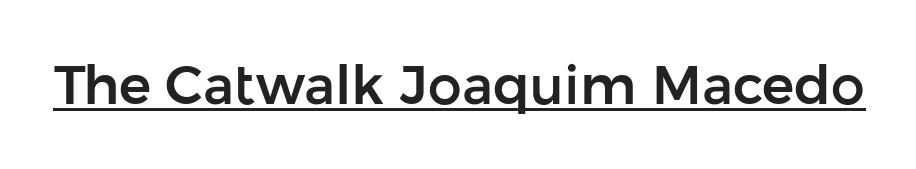
The image shows 54 px sans-serif type, upright; set normal letter spacing, underlined; low stroke contrast and a medium x-height.
